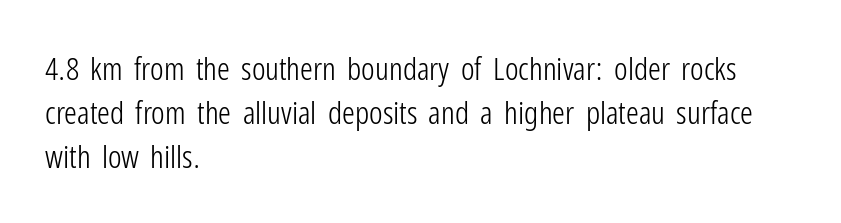
Q: Is the text bold? A: No.
Q: Is the text italic (slanted)? A: No, it is upright.
Q: Is the typeface a serif or a sans-serif typeface? A: Sans-serif.
Q: Is the text underlined? A: No.
Q: How is the paragraph aligned? A: Left-aligned.
Q: Is the spacing between letters normal or unusually wide? A: Normal.
Q: Is the spacing between lines tight, normal or loose? A: Normal.
Q: Width (condensed, normal, or wide)? A: Condensed.
Q: Stroke contrast? A: Low.
Q: x-height? A: Medium.
Q: Monospaced? A: No.
